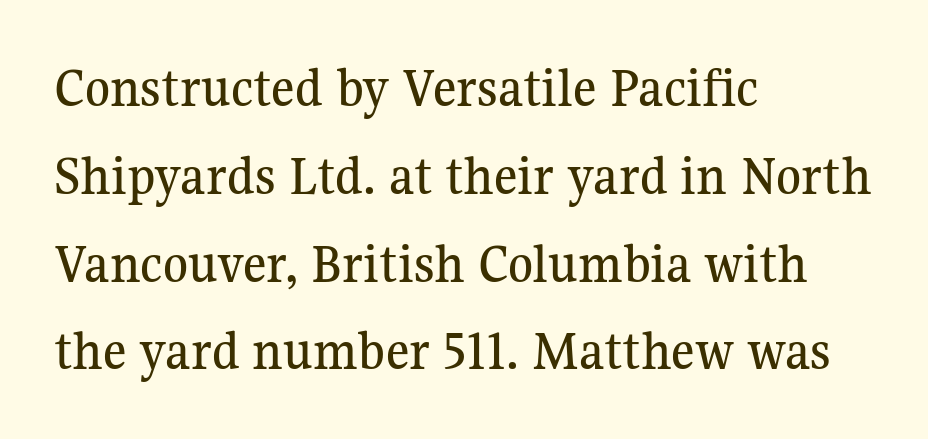
Varying glyph widths throughout — classic text-font behaviour. The type sits square on the baseline with zero lean. Clear beneath every line of the passage. The rendering keeps characters at their native spacing. Yep, those are serifs on the letters.
